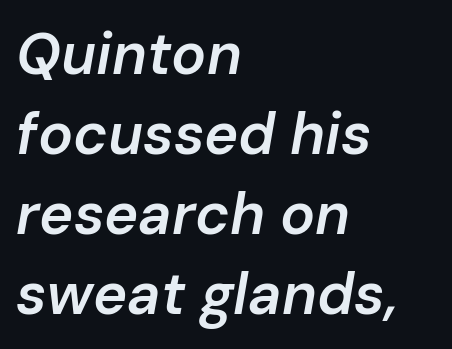
Q: Is the text bold? A: Semi-bold.
Q: Is the text italic (slanted)? A: Yes, it leans right by about 10 degrees.
Q: Is the text underlined? A: No.
Q: How is the paragraph aligned? A: Left-aligned.
Q: Is the spacing between letters normal or unusually wide? A: Normal.
Q: Is the spacing between lines tight, normal or loose? A: Normal.
Q: Width (condensed, normal, or wide)? A: Normal.
Q: Stroke contrast? A: Low.
Q: x-height? A: Medium.
Q: Monospaced? A: No.
